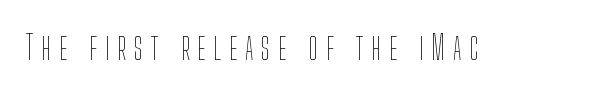
The image shows 34 px thin, condensed type, upright; set unusually wide letter spacing (+0.23 em), not underlined; low stroke contrast and a medium x-height.
